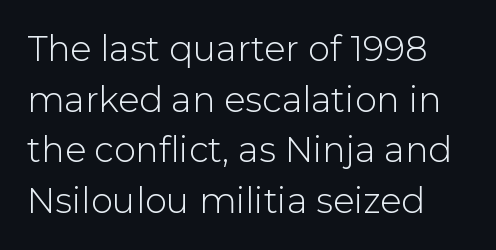
The image shows 35 px light sans-serif type, upright; set left-aligned, normal line spacing (1.45x), normal letter spacing, not underlined; low stroke contrast and a medium x-height.
